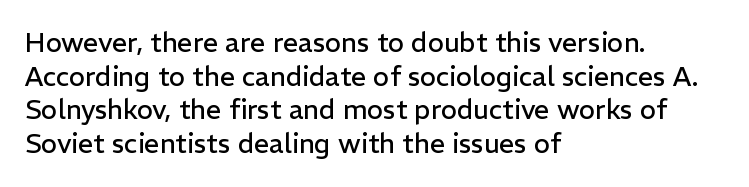
Q: Is the text bold? A: No.
Q: Is the text italic (slanted)? A: No, it is upright.
Q: Is the text underlined? A: No.
Q: How is the paragraph aligned? A: Left-aligned.
Q: Is the spacing between letters normal or unusually wide? A: Normal.
Q: Is the spacing between lines tight, normal or loose? A: Normal.
